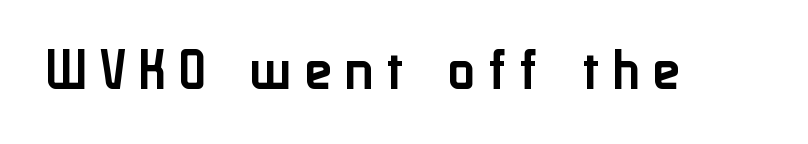
It's the straight-up-and-down kind of type. You could not count columns in this text — the font is proportionally spaced. Honestly, there is no underline to notice here at all. A typesetter would call this heavily tracked-out type. The designer went with a sans here, leaving each stem footless.
